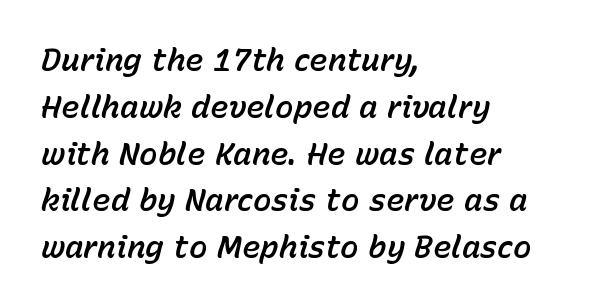
The image shows 31 px text type, italic (leaning right); set left-aligned, normal line spacing (1.51x), normal letter spacing, not underlined; low stroke contrast and a medium x-height.
